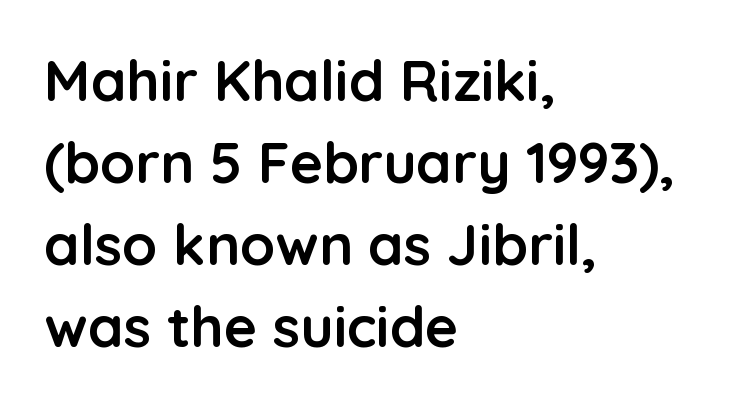
Q: Is the text bold? A: Yes.
Q: Is the text italic (slanted)? A: No, it is upright.
Q: Is the typeface a serif or a sans-serif typeface? A: Sans-serif.
Q: Is the text underlined? A: No.
Q: How is the paragraph aligned? A: Left-aligned.
Q: Is the spacing between letters normal or unusually wide? A: Normal.
Q: Is the spacing between lines tight, normal or loose? A: Normal.
Q: Width (condensed, normal, or wide)? A: Normal.
Q: Stroke contrast? A: Low.
Q: x-height? A: Medium.
Q: Monospaced? A: No.
